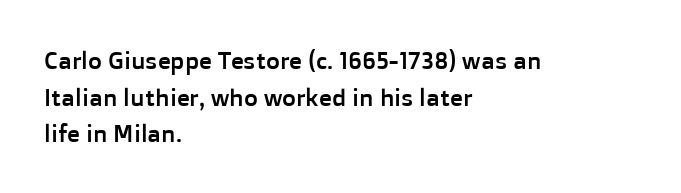
The image shows 24 px text type, upright; set left-aligned, normal line spacing (1.53x), normal letter spacing, not underlined.
